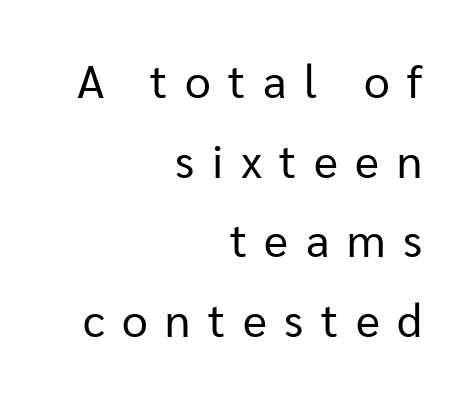
The passage shown has open, widely tracked lettering throughout. Every character sits straight up, as roman type does. Here the designer chose a conventional face with non-uniform glyph widths. Casual observation: everything's shoved over to the right.
